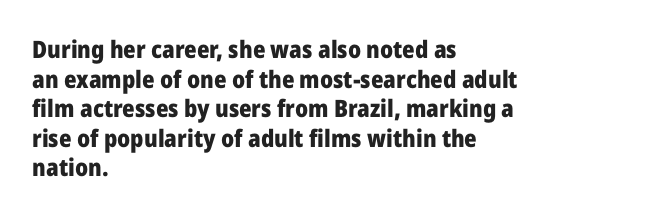
Q: Is the text bold? A: Yes.
Q: Is the text italic (slanted)? A: No, it is upright.
Q: Is the text underlined? A: No.
Q: How is the paragraph aligned? A: Left-aligned.
Q: Is the spacing between letters normal or unusually wide? A: Normal.
